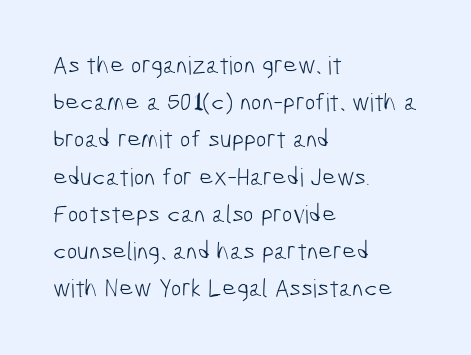
Lines of text with bare space underneath. Reading down the column, the eye jumps a familiar distance to each next line. Weight: not bold — regular or lighter. You could call the tracking neutral — neither tight nor loose. This sample is left-justified, so line endings fall wherever the words run out.
